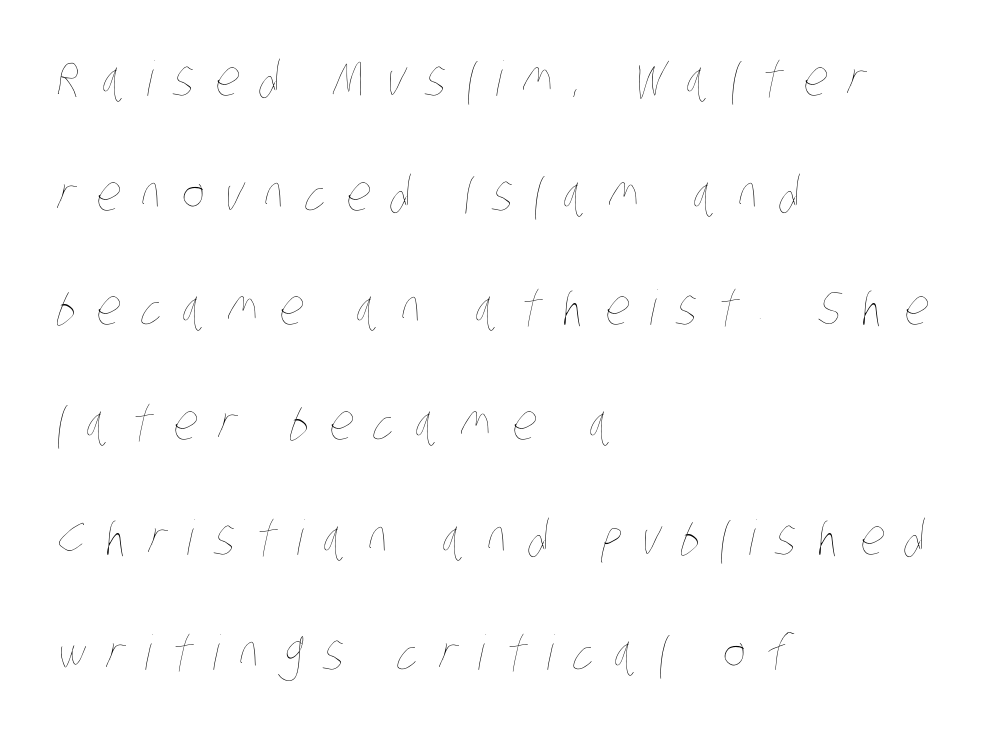
The image shows 48 px thin, condensed type; set left-aligned, loose line spacing (2.39x), unusually wide letter spacing (+0.43 em), not underlined; low stroke contrast and a large x-height.
